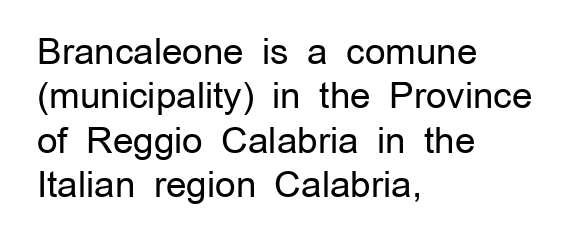
The image shows 36 px regular-weight sans-serif type, upright; set left-aligned, line spacing 1.23x, normal letter spacing, not underlined; low stroke contrast and a medium x-height.
